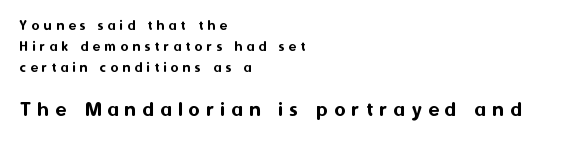
Q: Is the text italic (slanted)? A: No, it is upright.
Q: Is the text underlined? A: No.
Q: How is the paragraph aligned? A: Left-aligned.
Q: Is the spacing between letters normal or unusually wide? A: Unusually wide.
Q: Is the spacing between lines tight, normal or loose? A: Normal.
Q: Which block of text is set in a larger size, the first (top) or the second (bottom)? A: The second (bottom) one.
